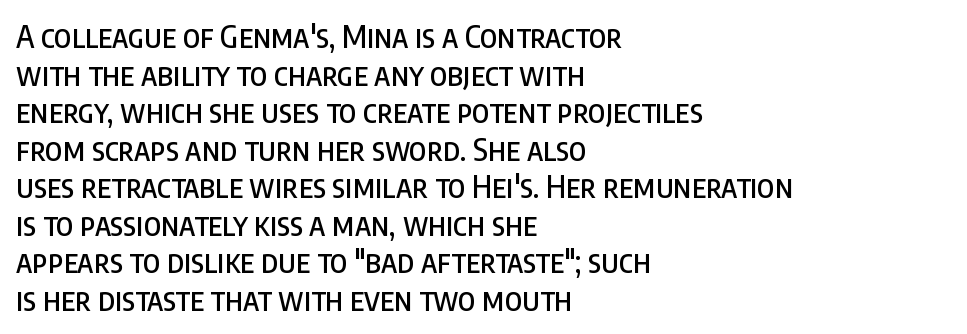
Look at the tracking — it's just the regular setting, nothing added. The string is rendered with underlining switched off. Looks like regular typesetting: each glyph gets only the width it needs. Ascenders rise straight up at ninety degrees.
